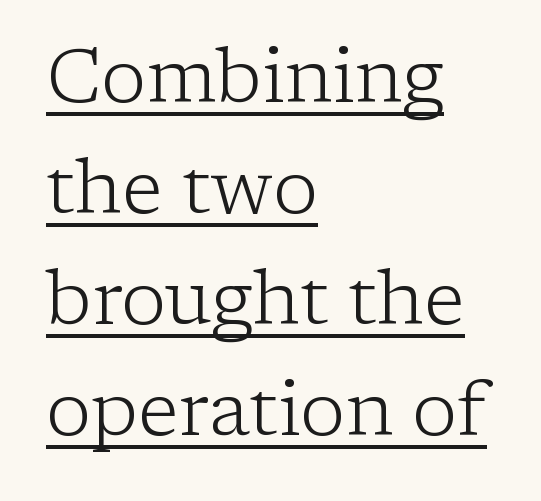
The image shows 75 px light serif type, upright; set left-aligned, normal line spacing (1.48x), normal letter spacing, underlined; low stroke contrast and a medium x-height.
